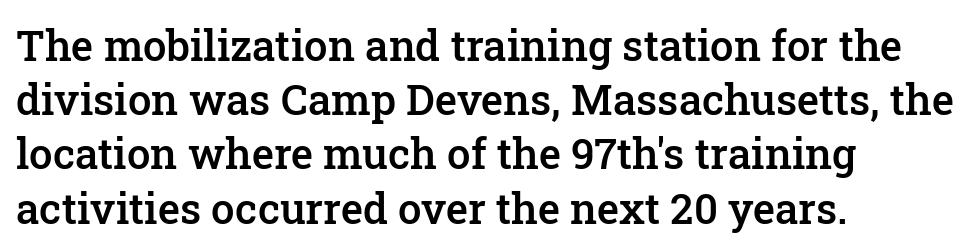
Q: Is the text bold? A: Semi-bold.
Q: Is the text italic (slanted)? A: No, it is upright.
Q: Is the typeface a serif or a sans-serif typeface? A: Serif.
Q: Is the text underlined? A: No.
Q: How is the paragraph aligned? A: Left-aligned.
Q: Is the spacing between letters normal or unusually wide? A: Normal.
Q: Is the spacing between lines tight, normal or loose? A: Normal.
Q: Width (condensed, normal, or wide)? A: Normal.
Q: Stroke contrast? A: Low.
Q: x-height? A: Medium.
Q: Monospaced? A: No.
